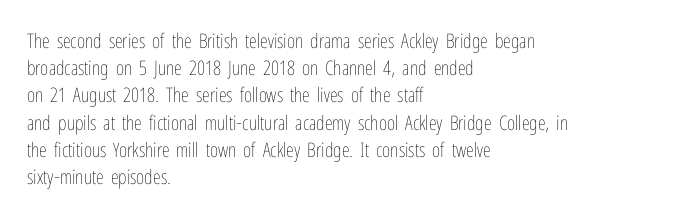
The image shows 20 px text type, upright; set left-aligned, normal line spacing (1.36x), normal letter spacing, not underlined.
